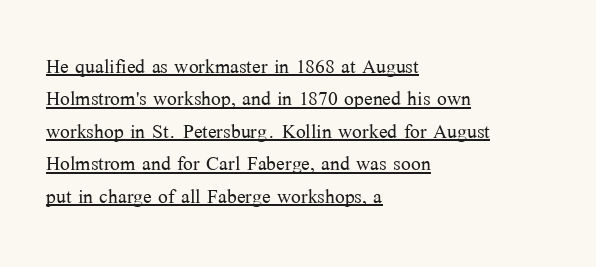
Q: Is the text bold? A: No.
Q: Is the text italic (slanted)? A: No, it is upright.
Q: Is the text underlined? A: Yes.
Q: How is the paragraph aligned? A: Left-aligned.
Q: Is the spacing between letters normal or unusually wide? A: Normal.
Q: Is the spacing between lines tight, normal or loose? A: Normal.
